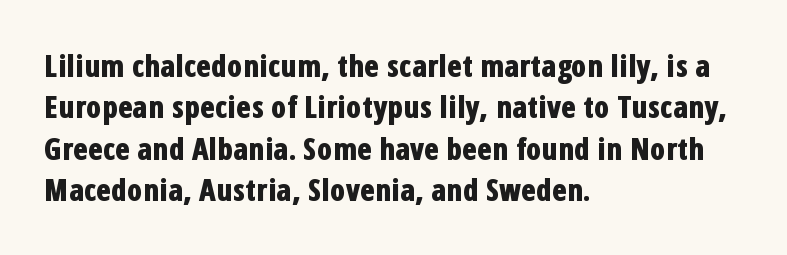
{"serif": "no", "italic": "no", "bold": "yes", "weight": "bold", "width": "condensed", "stroke_contrast": "low", "x_height": "medium", "monospaced": "no", "underline": "no", "align": "left", "line_spacing": "normal", "line_spacing_ratio": 1.38, "letter_spacing": "normal", "letter_spacing_em": 0.0, "glyph_px": 30}
